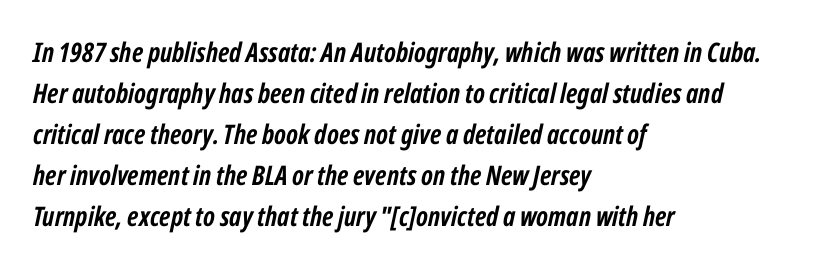
Q: Is the text bold? A: Yes.
Q: Is the text italic (slanted)? A: Yes, it leans right by about 12 degrees.
Q: Is the text underlined? A: No.
Q: How is the paragraph aligned? A: Left-aligned.
Q: Is the spacing between letters normal or unusually wide? A: Normal.
Q: Is the spacing between lines tight, normal or loose? A: Normal.
